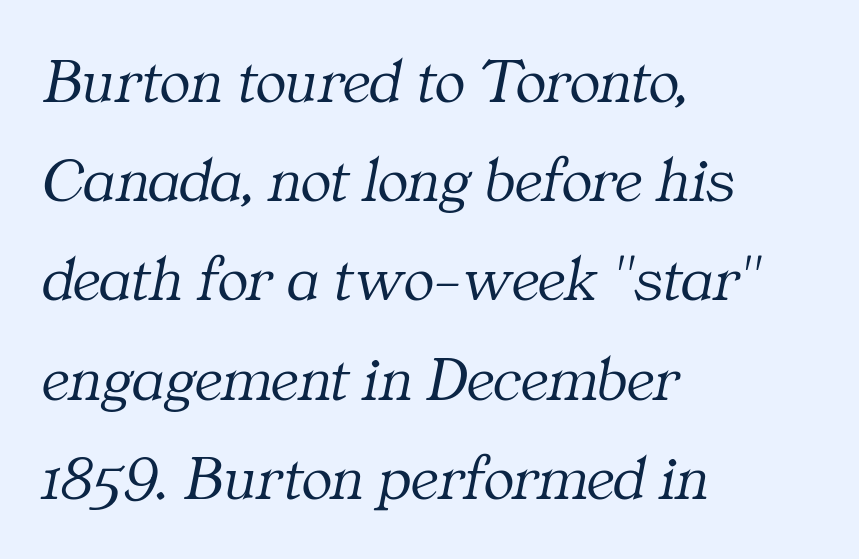
{"serif": "yes", "italic": "yes", "lean": "right", "slant_degrees": 11, "bold": "no", "weight": "light", "width": "normal", "stroke_contrast": "medium", "x_height": "medium", "monospaced": "no", "underline": "no", "align": "left", "line_spacing": "normal", "line_spacing_ratio": 1.55, "letter_spacing": "normal", "letter_spacing_em": 0.0, "glyph_px": 64}
